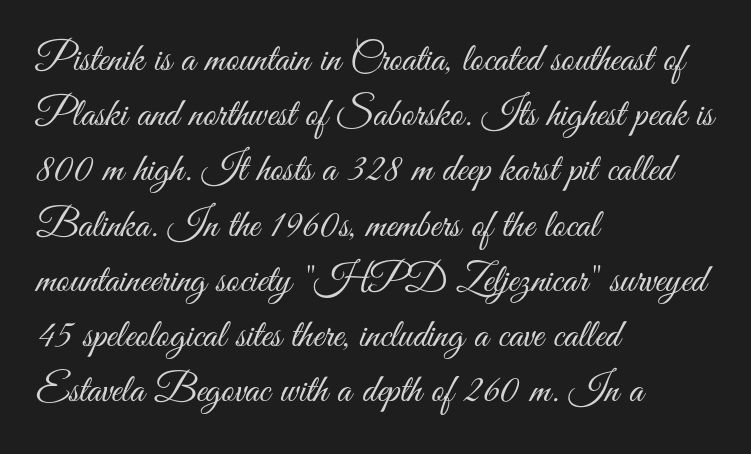
Q: Is the text bold? A: No.
Q: Is the text italic (slanted)? A: Yes.
Q: Is the typeface a serif or a sans-serif typeface? A: Sans-serif.
Q: Is the text underlined? A: No.
Q: How is the paragraph aligned? A: Left-aligned.
Q: Is the spacing between letters normal or unusually wide? A: Normal.
Q: Is the spacing between lines tight, normal or loose? A: Normal.
Q: Width (condensed, normal, or wide)? A: Condensed.
Q: Stroke contrast? A: Medium.
Q: x-height? A: Small.
Q: Monospaced? A: No.
